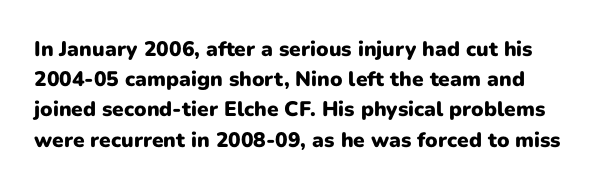
The image shows 21 px bold type, upright; set normal line spacing (1.44x), normal letter spacing, not underlined.
